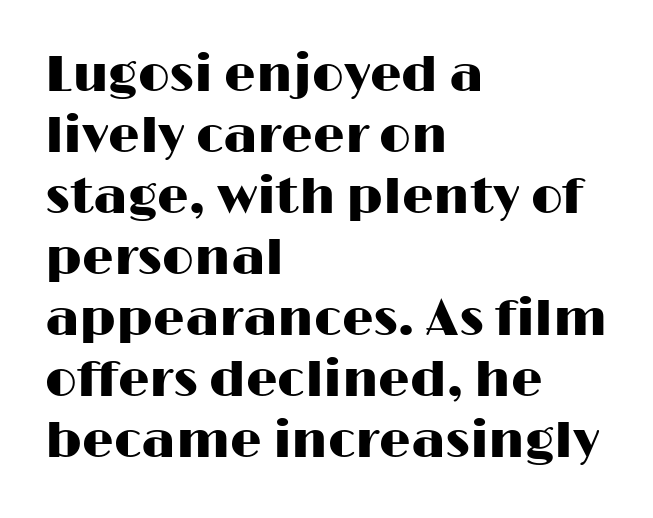
{"serif": "no", "italic": "no", "width": "wide", "stroke_contrast": "high", "x_height": "medium", "monospaced": "no", "underline": "no", "align": "left", "line_spacing_ratio": 1.22, "letter_spacing": "normal", "letter_spacing_em": 0.0, "glyph_px": 50}
